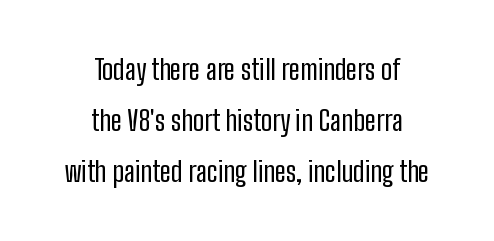
Q: Is the text bold? A: No.
Q: Is the text italic (slanted)? A: No, it is upright.
Q: Is the typeface a serif or a sans-serif typeface? A: Sans-serif.
Q: Is the text underlined? A: No.
Q: How is the paragraph aligned? A: Centered.
Q: Is the spacing between letters normal or unusually wide? A: Normal.
Q: Width (condensed, normal, or wide)? A: Condensed.
Q: Stroke contrast? A: Low.
Q: x-height? A: Medium.
Q: Monospaced? A: No.
